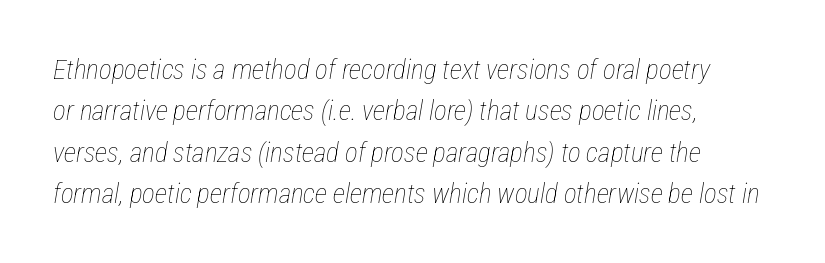
The image shows 27 px text type, italic (leaning right); set left-aligned, normal line spacing (1.53x), normal letter spacing, not underlined.
